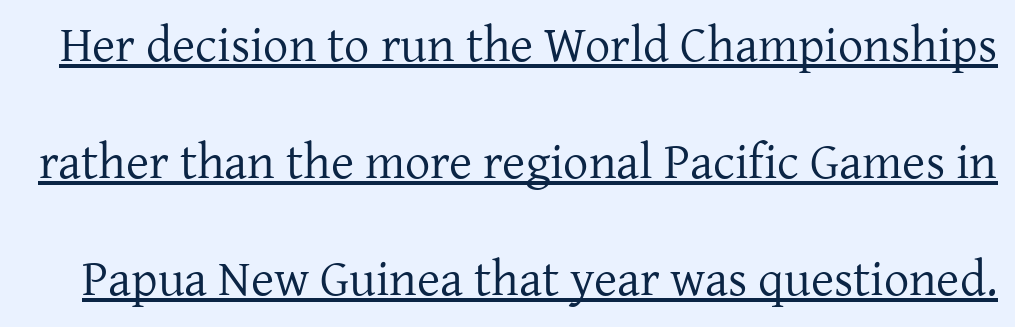
{"serif": "yes", "italic": "no", "bold": "no", "weight": "regular", "width": "normal", "stroke_contrast": "low", "x_height": "medium", "monospaced": "no", "underline": "yes", "line_spacing": "loose", "line_spacing_ratio": 2.34, "letter_spacing": "normal", "letter_spacing_em": 0.0, "glyph_px": 50}
